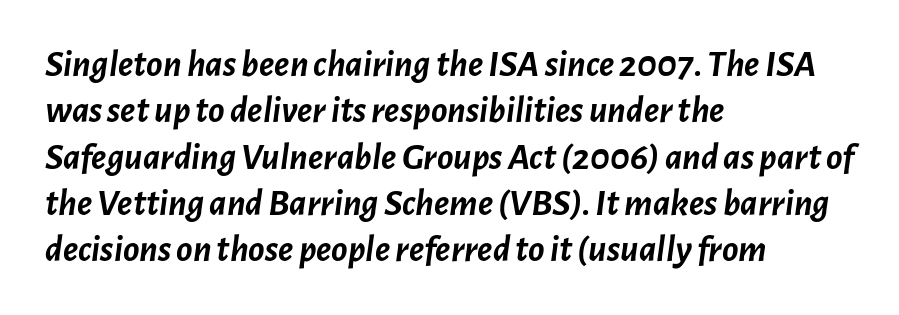
Unmarked baselines from the first word to the last. You could not count columns in this text — the font is proportionally spaced. Quick note: italic. Students, note that the glyphs here touch the page at normal intervals. A classic flush-left, rag-right setting is used for this passage. Typographic density is high because the face is bold.
